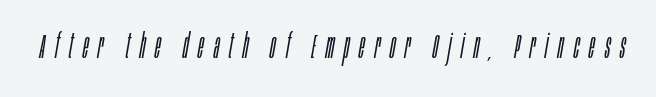
{"italic": "yes", "lean": "right", "slant_degrees": 10, "bold": "no", "weight": "light", "width": "condensed", "stroke_contrast": "low", "x_height": "large", "monospaced": "no", "underline": "no", "letter_spacing": "wide", "letter_spacing_em": 0.29, "glyph_px": 34}
